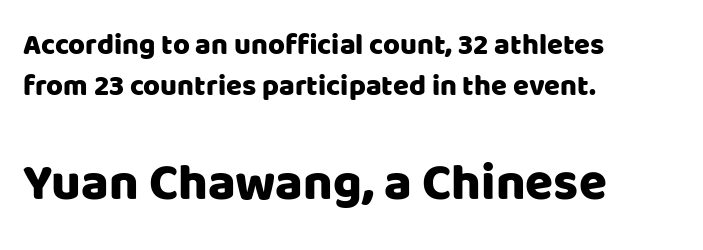
Note the varied advance widths — an 'i' is clearly narrower than an 'm'. How would I describe the line gaps? Plain and ordinary. Inter-character spacing is left at the font's built-in metrics. Glance below the letters and you will spot only blank space.
